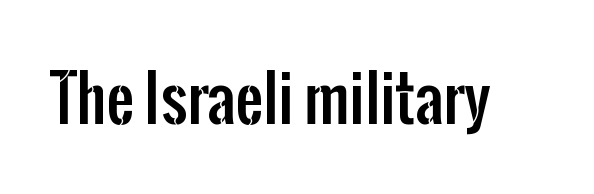
Q: Is the text italic (slanted)? A: No, it is upright.
Q: Is the typeface a serif or a sans-serif typeface? A: Sans-serif.
Q: Is the text underlined? A: No.
Q: Is the spacing between letters normal or unusually wide? A: Normal.
Q: Width (condensed, normal, or wide)? A: Condensed.
Q: Stroke contrast? A: Low.
Q: x-height? A: Medium.
Q: Monospaced? A: No.
